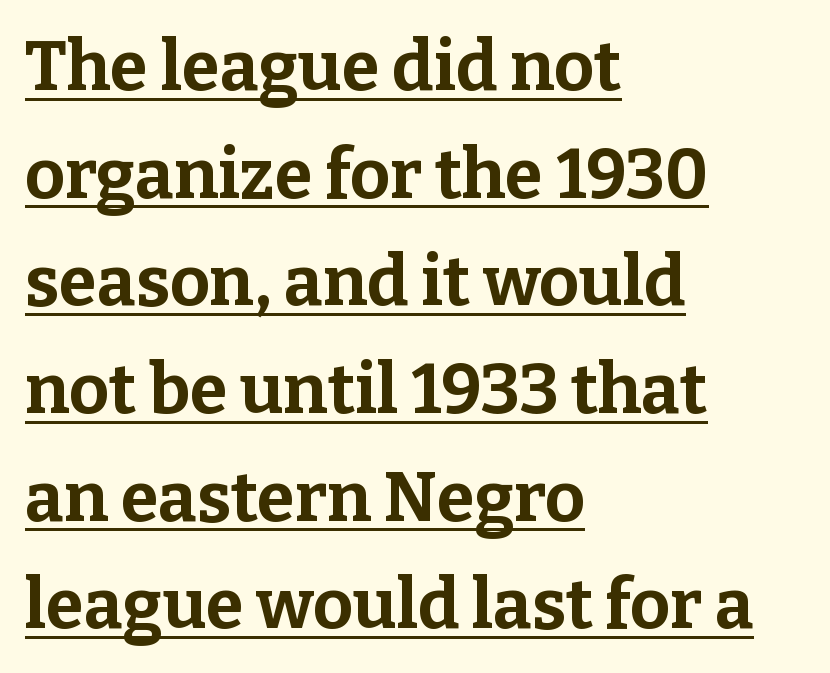
The image shows 69 px bold serif type, upright; set left-aligned, normal line spacing (1.56x), normal letter spacing, underlined; low stroke contrast and a medium x-height.
